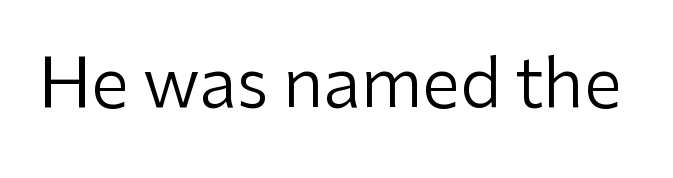
{"serif": "no", "italic": "no", "bold": "no", "weight": "regular", "width": "normal", "stroke_contrast": "low", "x_height": "medium", "monospaced": "no", "underline": "no", "letter_spacing": "normal", "letter_spacing_em": 0.0, "glyph_px": 68}
